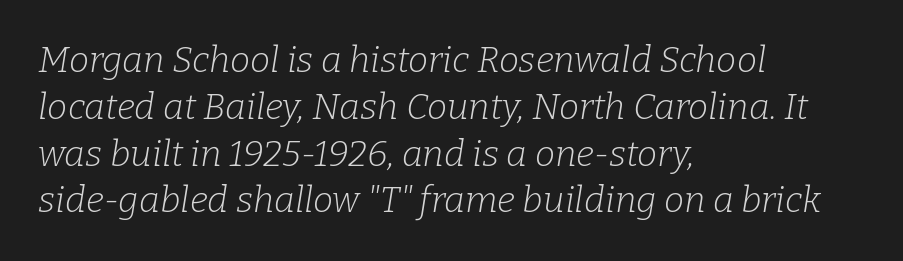
Q: Is the text bold? A: No.
Q: Is the text italic (slanted)? A: Yes, it leans right by about 9 degrees.
Q: Is the typeface a serif or a sans-serif typeface? A: Serif.
Q: Is the text underlined? A: No.
Q: How is the paragraph aligned? A: Left-aligned.
Q: Is the spacing between letters normal or unusually wide? A: Normal.
Q: Is the spacing between lines tight, normal or loose? A: Normal.
Q: Width (condensed, normal, or wide)? A: Normal.
Q: Stroke contrast? A: Low.
Q: x-height? A: Medium.
Q: Monospaced? A: No.
